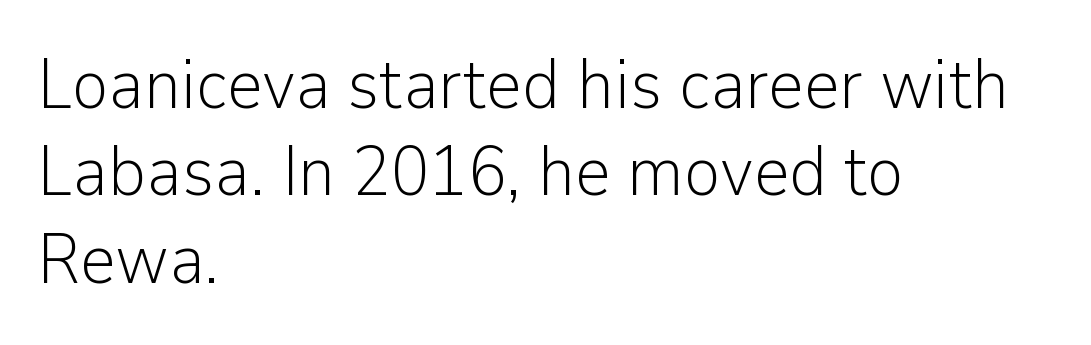
{"serif": "no", "italic": "no", "bold": "no", "weight": "light", "width": "normal", "stroke_contrast": "low", "x_height": "medium", "monospaced": "no", "underline": "no", "align": "left", "line_spacing": "normal", "line_spacing_ratio": 1.25, "letter_spacing": "normal", "letter_spacing_em": 0.0, "glyph_px": 70}
